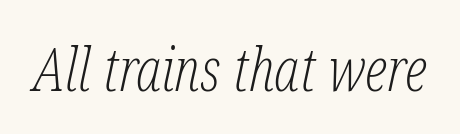
You could call the tracking neutral — neither tight nor loose. Yep, that's italic — everything's leaning. Looks like regular typesetting: each glyph gets only the width it needs. Examine the stroke ends and you'll spot serifs.
